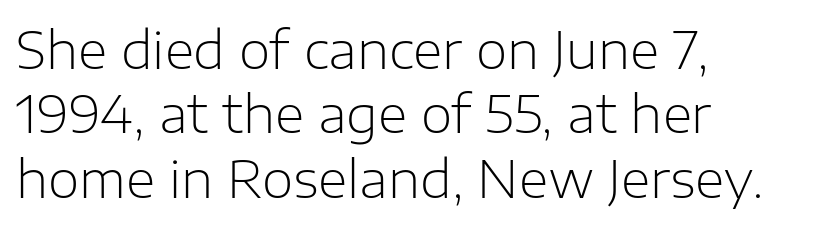
{"serif": "no", "italic": "no", "bold": "no", "weight": "light", "width": "normal", "stroke_contrast": "low", "x_height": "medium", "monospaced": "no", "underline": "no", "align": "left", "line_spacing": "normal", "line_spacing_ratio": 1.26, "letter_spacing": "normal", "letter_spacing_em": 0.0, "glyph_px": 51}
